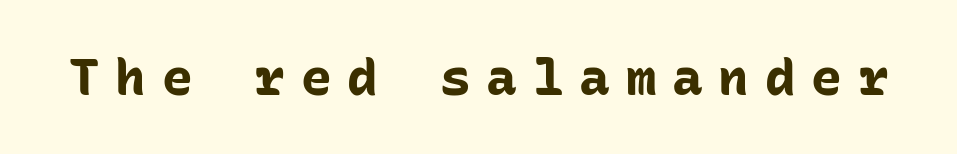
{"serif": "no", "italic": "no", "bold": "yes", "weight": "bold", "width": "normal", "stroke_contrast": "low", "x_height": "medium", "monospaced": "yes", "underline": "no", "letter_spacing": "wide", "letter_spacing_em": 0.31, "glyph_px": 51}
